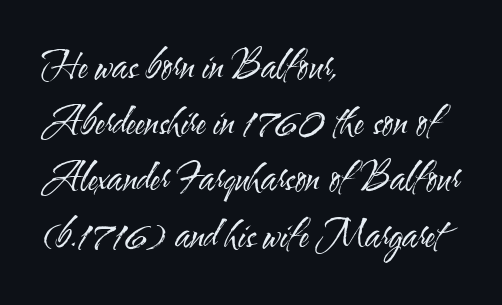
{"serif": "no", "bold": "no", "weight": "regular", "width": "condensed", "stroke_contrast": "medium", "x_height": "small", "monospaced": "no", "underline": "no", "align": "left", "line_spacing": "normal", "line_spacing_ratio": 1.52, "letter_spacing": "normal", "letter_spacing_em": 0.0, "glyph_px": 37}
